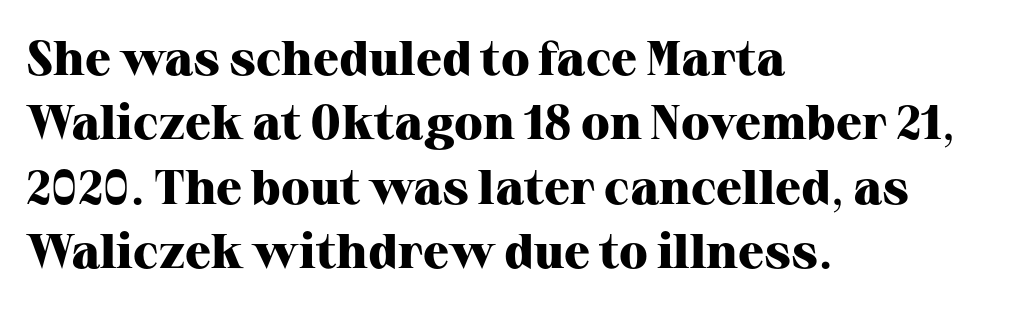
Here the designer chose a conventional face with non-uniform glyph widths. A full-strength bold gives these letters their thick strokes. Reading down the block, your eye returns to a fixed left position each line. Posture: upright roman. The rows are spaced the way most documents space them. Each word holds together tightly as a unit, with standard inter-letter gaps.
